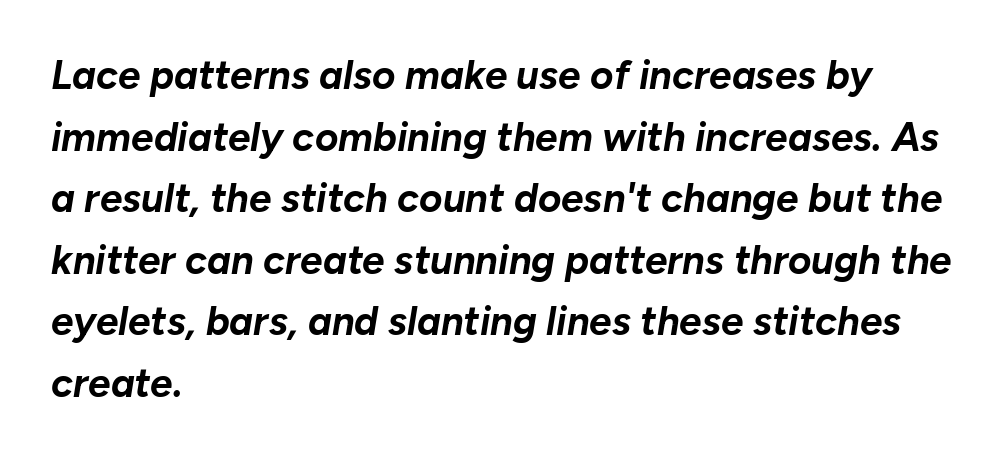
{"italic": "yes", "lean": "right", "slant_degrees": 10, "bold": "yes", "weight": "bold", "width": "normal", "stroke_contrast": "low", "x_height": "medium", "monospaced": "no", "underline": "no", "align": "left", "line_spacing": "normal", "line_spacing_ratio": 1.54, "letter_spacing": "normal", "letter_spacing_em": 0.0, "glyph_px": 40}
